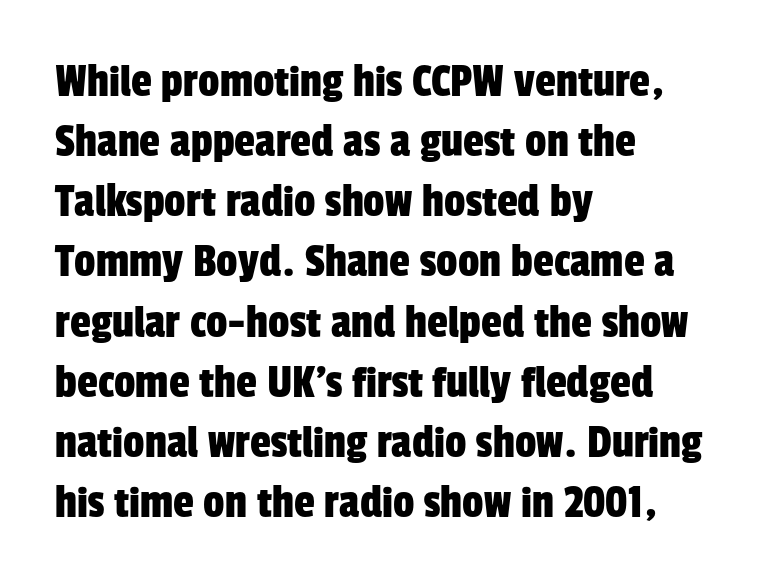
{"serif": "no", "width": "condensed", "stroke_contrast": "low", "x_height": "medium", "monospaced": "no", "underline": "no", "align": "left", "line_spacing": "normal", "line_spacing_ratio": 1.28, "letter_spacing": "normal", "letter_spacing_em": 0.0, "glyph_px": 47}
